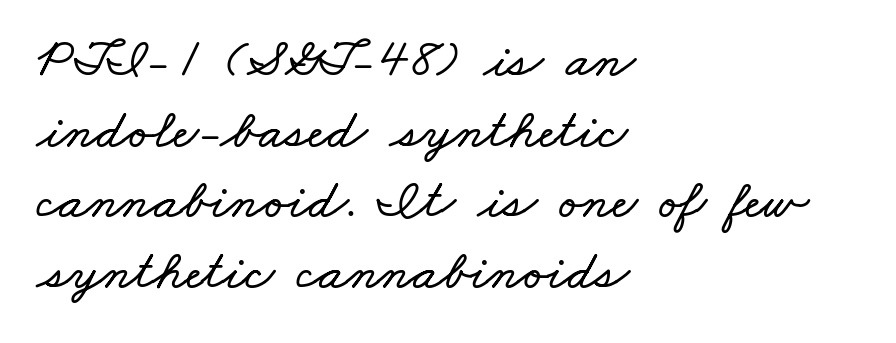
The paragraph has a hard left edge and a soft right edge. Vertical spacing — default. Tracking value appears to be zero — textbook default spacing. The gap between lines stays unmarked.
